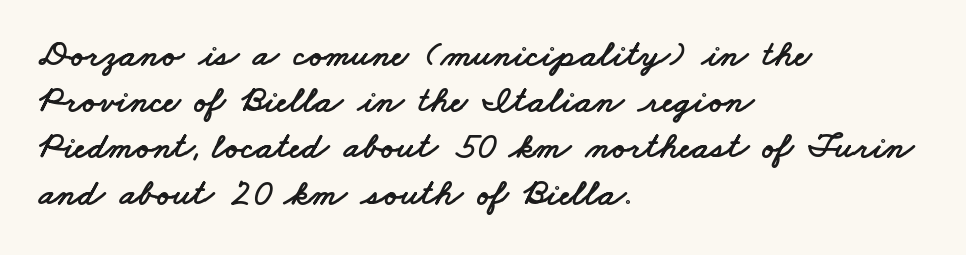
Q: Is the typeface a serif or a sans-serif typeface? A: Sans-serif.
Q: Is the text underlined? A: No.
Q: How is the paragraph aligned? A: Left-aligned.
Q: Is the spacing between letters normal or unusually wide? A: Normal.
Q: Is the spacing between lines tight, normal or loose? A: Normal.
Q: Width (condensed, normal, or wide)? A: Wide.
Q: Stroke contrast? A: Low.
Q: x-height? A: Small.
Q: Monospaced? A: No.
